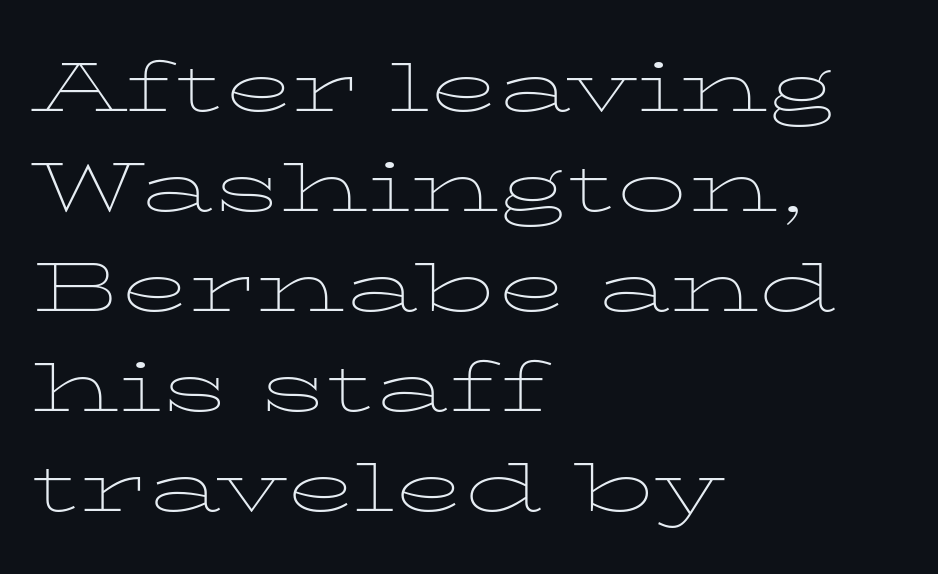
The image shows 70 px thin, wide serif type, upright; set left-aligned, normal line spacing (1.43x), normal letter spacing, not underlined; low stroke contrast and a medium x-height.
